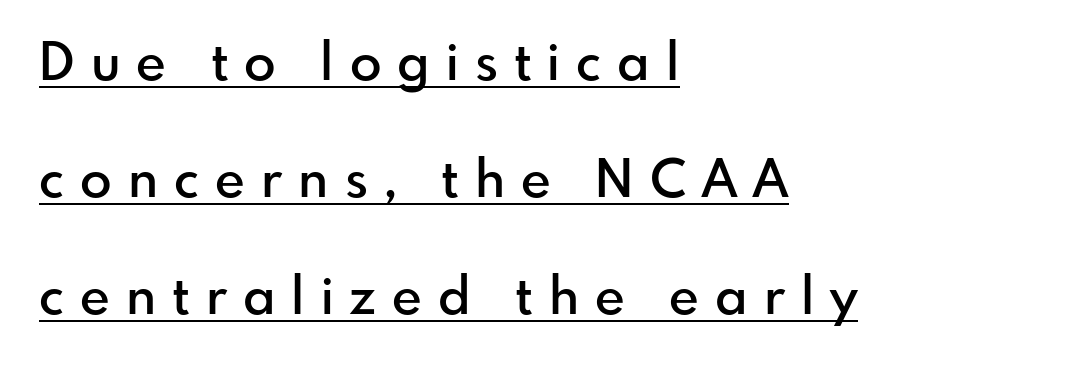
The image shows 52 px semibold sans-serif type, upright; set left-aligned, loose line spacing (2.25x), unusually wide letter spacing (+0.31 em), underlined; low stroke contrast and a small x-height.
